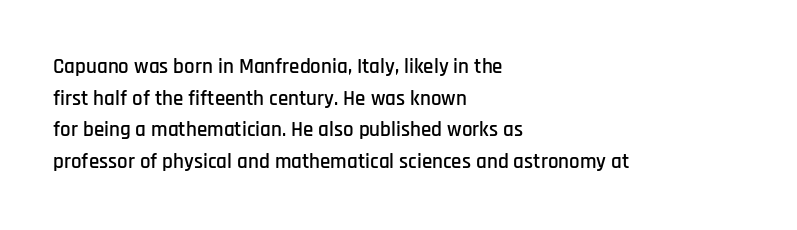
The image shows 21 px text type, upright; set left-aligned, normal line spacing (1.51x), normal letter spacing, not underlined.
